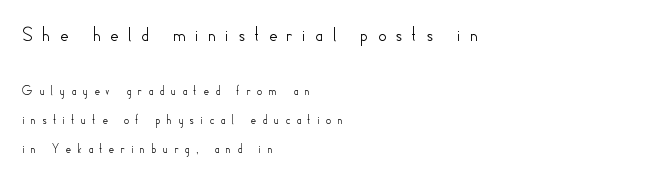
The image shows 21 px text type, upright; set left-aligned, loose line spacing (2.06x), unusually wide letter spacing (+0.41 em), not underlined; the first (top) block is 1.5x larger.
